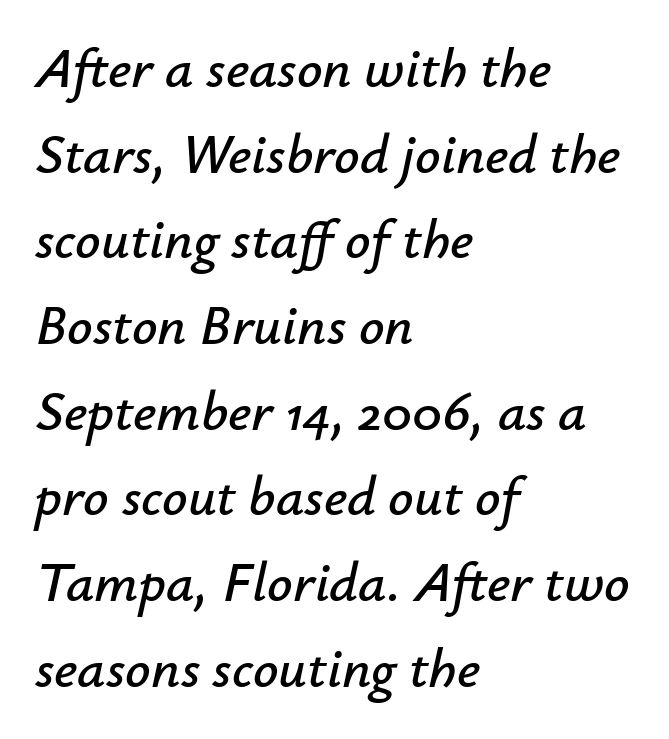
Q: Is the text italic (slanted)? A: Yes, it leans right by about 12 degrees.
Q: Is the text underlined? A: No.
Q: How is the paragraph aligned? A: Left-aligned.
Q: Is the spacing between letters normal or unusually wide? A: Normal.
Q: Is the spacing between lines tight, normal or loose? A: Normal.
Q: Width (condensed, normal, or wide)? A: Normal.
Q: Stroke contrast? A: Low.
Q: x-height? A: Small.
Q: Monospaced? A: No.
